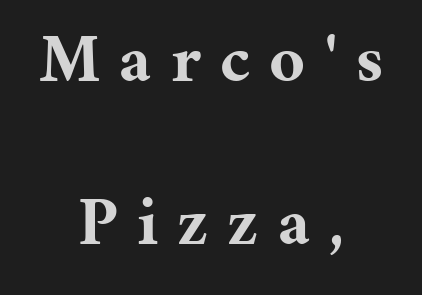
The image shows 68 px bold serif type, upright; set centered, loose line spacing (2.4x), unusually wide letter spacing (+0.28 em), not underlined; medium stroke contrast and a medium x-height.
